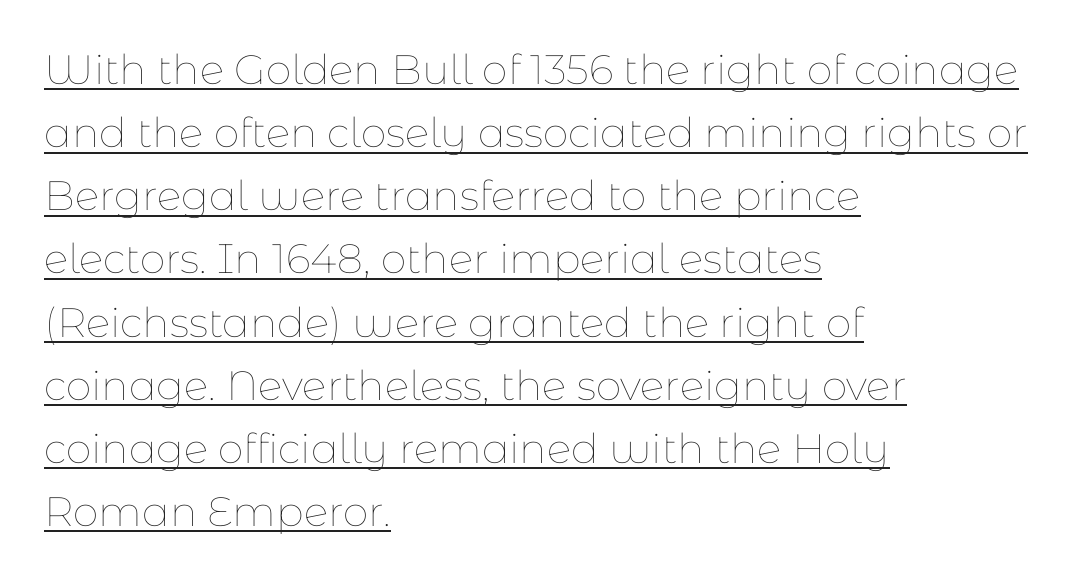
Q: Is the text bold? A: No.
Q: Is the text italic (slanted)? A: No, it is upright.
Q: Is the text underlined? A: Yes.
Q: How is the paragraph aligned? A: Left-aligned.
Q: Is the spacing between letters normal or unusually wide? A: Normal.
Q: Is the spacing between lines tight, normal or loose? A: Normal.
Q: Width (condensed, normal, or wide)? A: Normal.
Q: Stroke contrast? A: Low.
Q: x-height? A: Medium.
Q: Monospaced? A: No.
